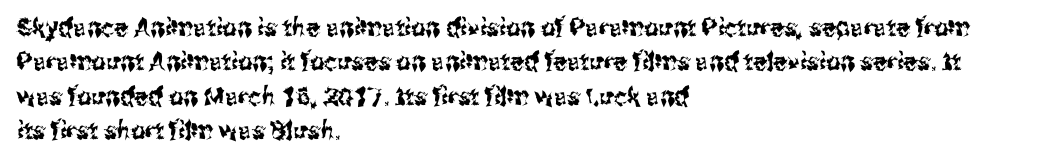
Style check: upright. All the whitespace from short lines collects on the right. Rule under the text: the space is simply empty. Leading matches the norm, producing a regular column.
